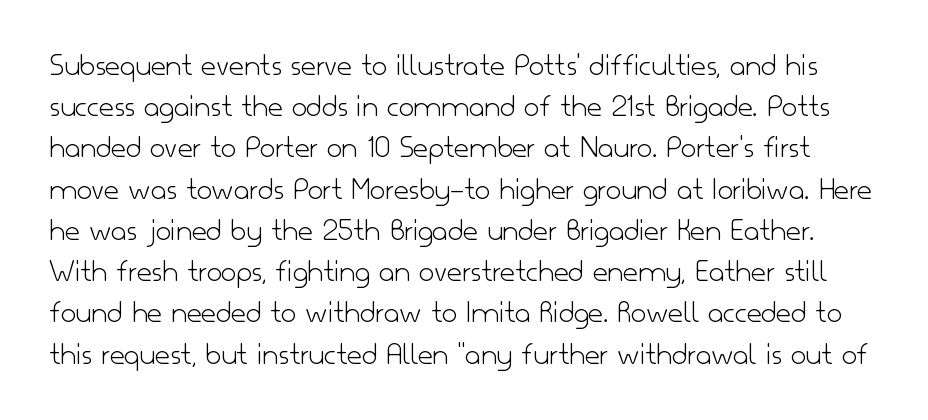
{"serif": "no", "italic": "no", "bold": "no", "weight": "light", "width": "normal", "stroke_contrast": "low", "x_height": "small", "monospaced": "no", "underline": "no", "line_spacing": "normal", "line_spacing_ratio": 1.25, "letter_spacing": "normal", "letter_spacing_em": 0.0, "glyph_px": 33}
